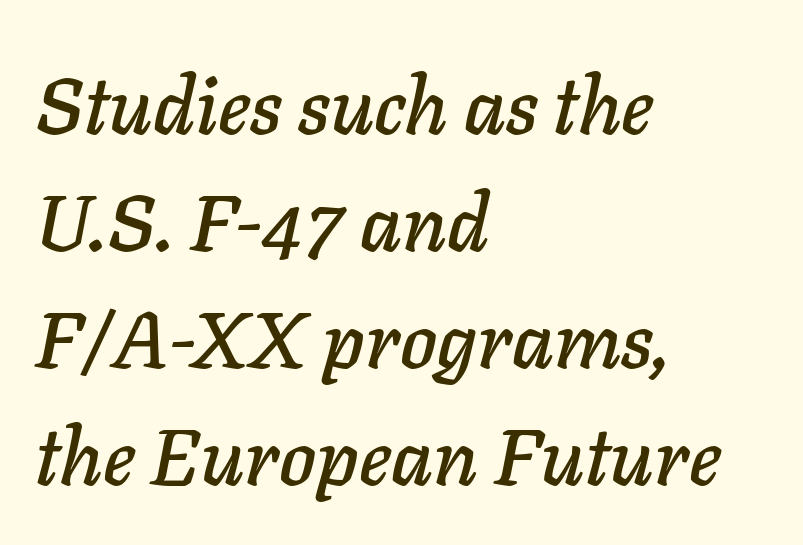
Honestly, there is no underline to notice here at all. Is the block centered? No — it sits flush against the left margin. Slant detected: the letters are inclined. Character widths vary here, with narrow letters taking less room than wide ones. Successive baselines arrive at the customary interval. There is no visible air inserted between adjacent glyphs.
